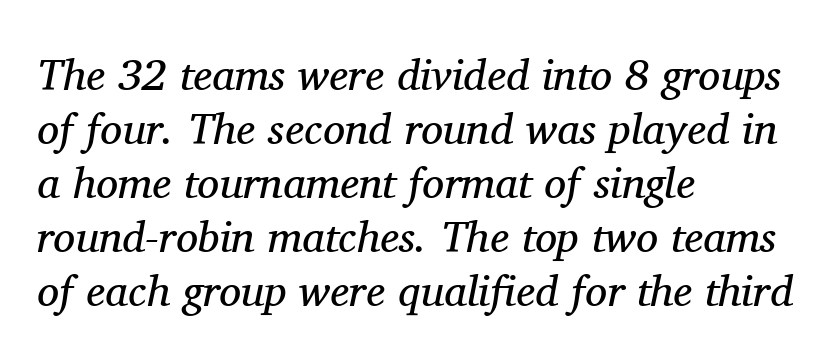
{"serif": "yes", "italic": "yes", "lean": "right", "slant_degrees": 11, "bold": "no", "weight": "regular", "width": "normal", "stroke_contrast": "medium", "x_height": "medium", "monospaced": "no", "underline": "no", "align": "left", "line_spacing_ratio": 1.23, "letter_spacing": "normal", "letter_spacing_em": 0.0, "glyph_px": 44}
